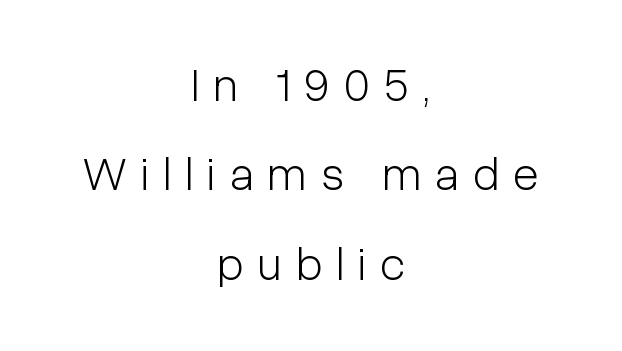
Classification — sans serif. Does the lettering tilt? It doesn't — this is upright. Rows of type keep a wide berth in the vertical direction. Every row of glyphs is offset so its center matches the block's center. Any mark beneath the type? The region is blank.
